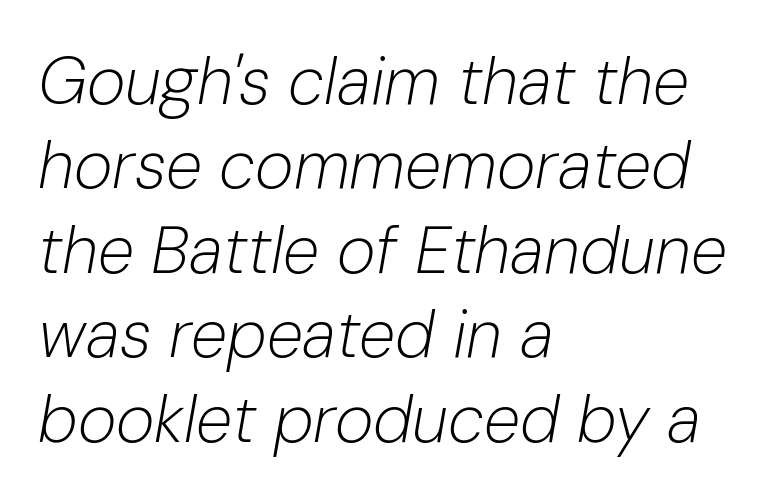
This rendering uses left alignment, leaving the right contour irregular. Regarding leading, the lines here are spaced in the standard way. Unmarked baselines from the first word to the last. Default kerning and tracking; the words read as compact shapes. The text carries the slant typical of an italic or oblique font.
